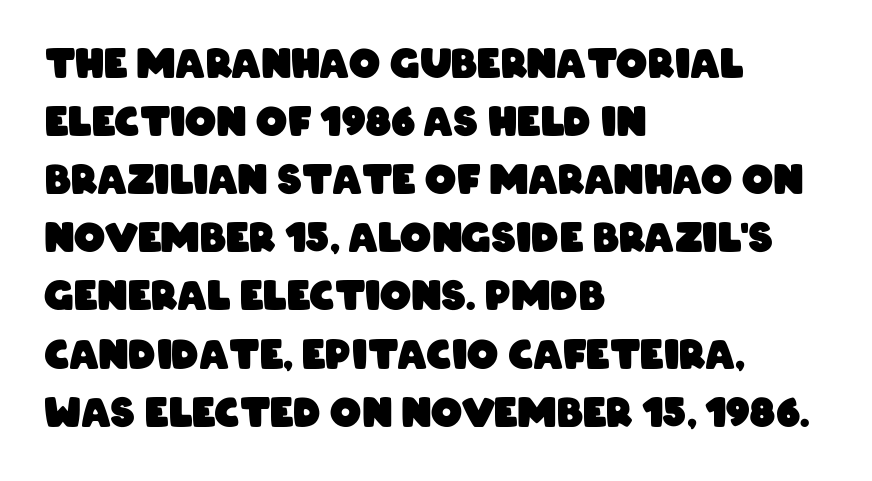
The image shows 39 px heavy, condensed sans-serif type; set left-aligned, normal line spacing (1.49x), normal letter spacing, not underlined; low stroke contrast and a large x-height.
